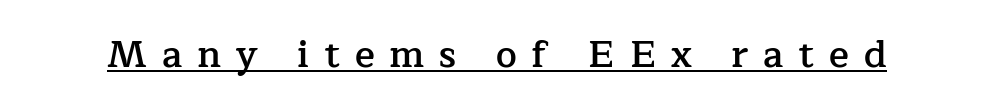
Q: Is the text bold? A: Semi-bold.
Q: Is the text italic (slanted)? A: No, it is upright.
Q: Is the typeface a serif or a sans-serif typeface? A: Serif.
Q: Is the text underlined? A: Yes.
Q: Is the spacing between letters normal or unusually wide? A: Unusually wide.
Q: Width (condensed, normal, or wide)? A: Normal.
Q: Stroke contrast? A: Low.
Q: x-height? A: Medium.
Q: Monospaced? A: No.
